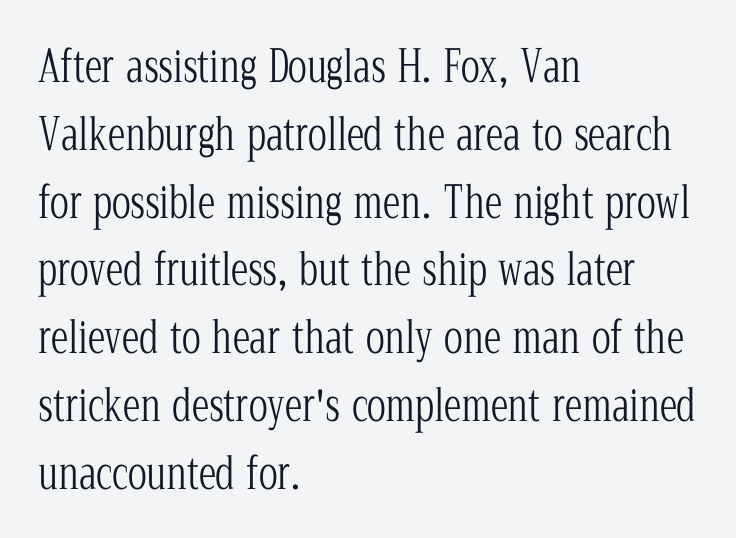
{"serif": "yes", "italic": "no", "bold": "no", "weight": "light", "width": "condensed", "stroke_contrast": "low", "x_height": "medium", "monospaced": "no", "underline": "no", "align": "left", "line_spacing": "normal", "line_spacing_ratio": 1.54, "letter_spacing": "normal", "letter_spacing_em": 0.0, "glyph_px": 44}
